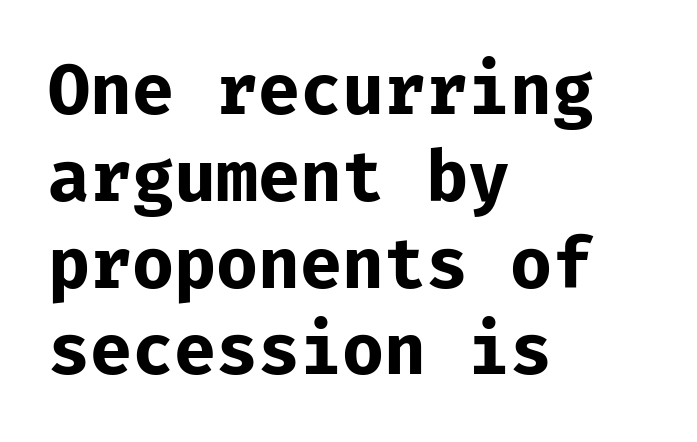
Unmarked baselines from the first word to the last. What weight is shown? A full bold with thick strokes. The rendering shows plain stroke endings on the letterforms — a sans-serif design. This rendering uses left alignment, leaving the right contour irregular.
